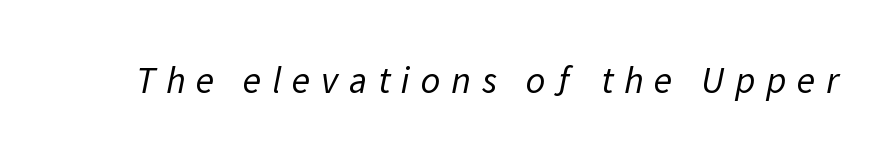
The image shows 38 px regular-weight sans-serif type; set unusually wide letter spacing (+0.28 em), not underlined; low stroke contrast and a medium x-height.
